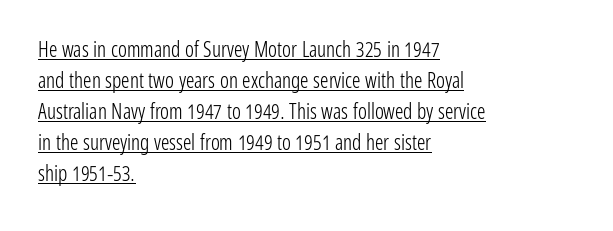
Decoration check: the copy is underlined. Counters stay open thanks to moderate or lighter strokes. The type sits square on the baseline with zero lean. Vertical spacing — default. Does the copy run flush right? No — it runs flush left. Tracking value appears to be zero — textbook default spacing.
